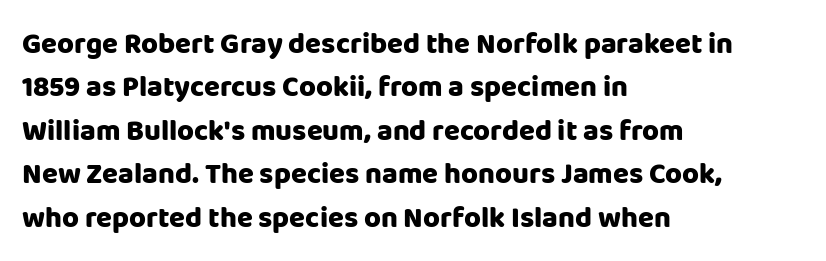
The image shows 29 px heavy sans-serif type, upright; set left-aligned, normal line spacing (1.5x), normal letter spacing, not underlined; low stroke contrast and a large x-height.
